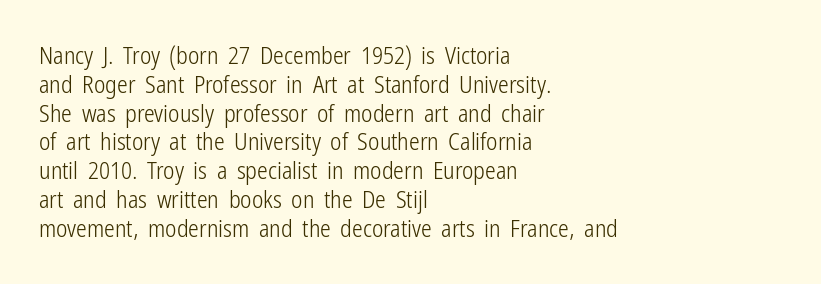
Q: Is the text bold? A: No.
Q: Is the text italic (slanted)? A: No, it is upright.
Q: Is the text underlined? A: No.
Q: How is the paragraph aligned? A: Left-aligned.
Q: Is the spacing between letters normal or unusually wide? A: Normal.
